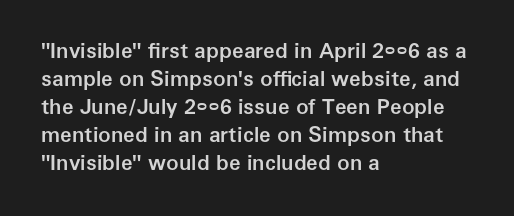
{"italic": "no", "bold": "semi", "underline": "no", "align": "left", "line_spacing": "normal", "line_spacing_ratio": 1.33, "letter_spacing": "normal", "letter_spacing_em": 0.0, "glyph_px": 21}
